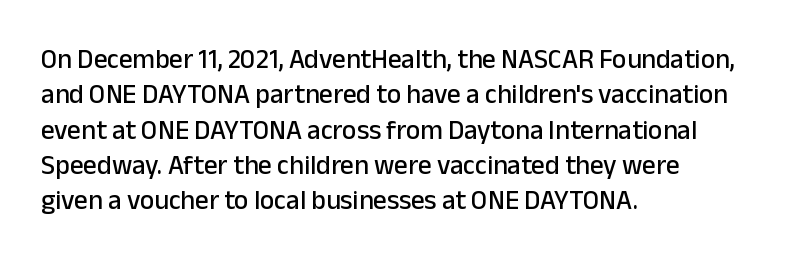
The image shows 27 px text type, upright; set left-aligned, normal line spacing (1.31x), normal letter spacing, not underlined.
